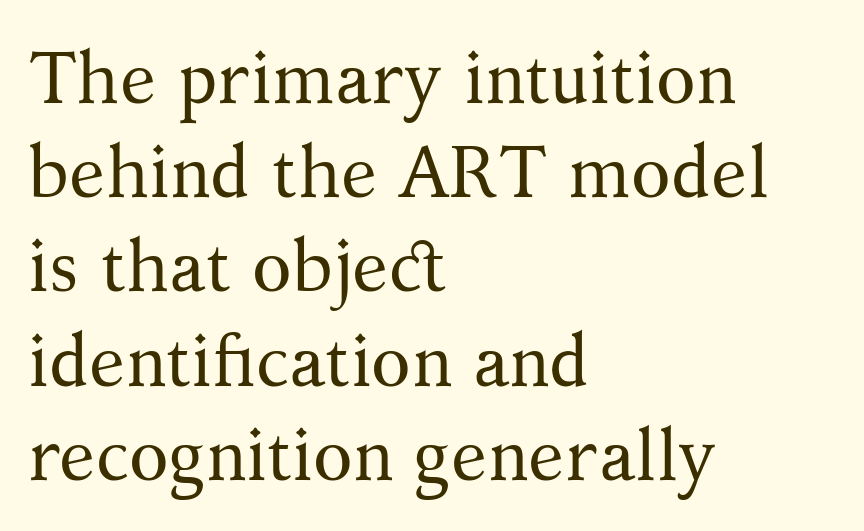
A normal amount of white space separates one row of letters from the next. Heaviness? Minimal to ordinary, like unemphasized prose. A clean baseline with only descenders dipping below it. There is no visible air inserted between adjacent glyphs. What kind of face is this? One with serifs. The font's upright variant was chosen for this text.
